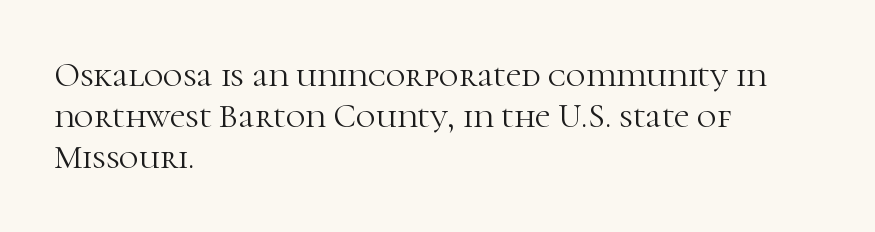
Layout note: lines flush left. Clear beneath every line of the passage. Stems here are at most as thick as an everyday book face. A typesetter would call this proportional, since set widths differ per character.
